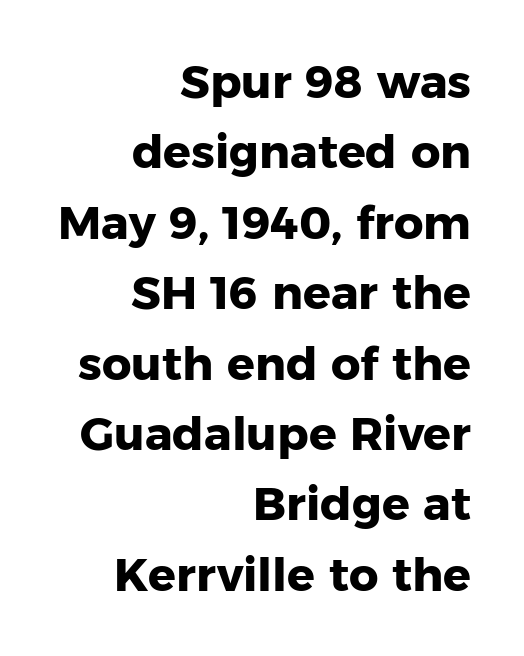
{"serif": "no", "italic": "no", "bold": "yes", "weight": "heavy", "width": "normal", "stroke_contrast": "low", "x_height": "medium", "monospaced": "no", "underline": "no", "align": "right", "line_spacing": "normal", "line_spacing_ratio": 1.53, "letter_spacing": "normal", "letter_spacing_em": 0.0, "glyph_px": 46}
